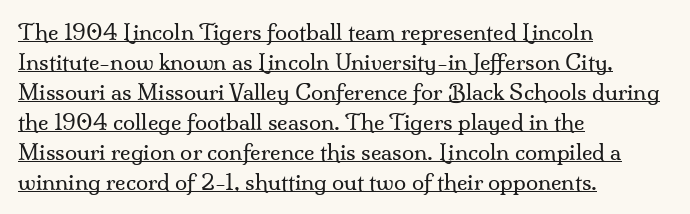
The image shows 22 px text type, upright; set left-aligned, normal line spacing (1.36x), normal letter spacing, underlined.
